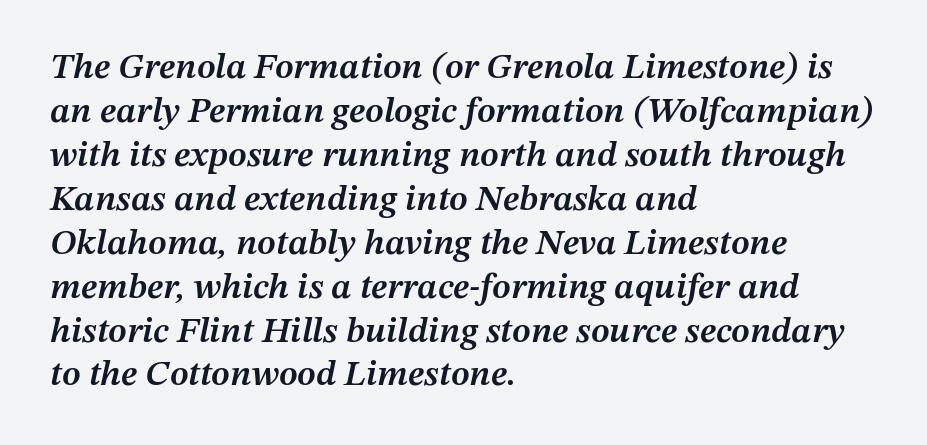
Notice the strokes are somewhat thickened but not fully heavy: this is a semibold. Left-aligned paragraph, ragged on the right. Do the characters align in a grid? No, the font is proportional. Notice how the stems are inclined rather than vertical — that's the hallmark of italics. Default kerning and tracking; the words read as compact shapes.
